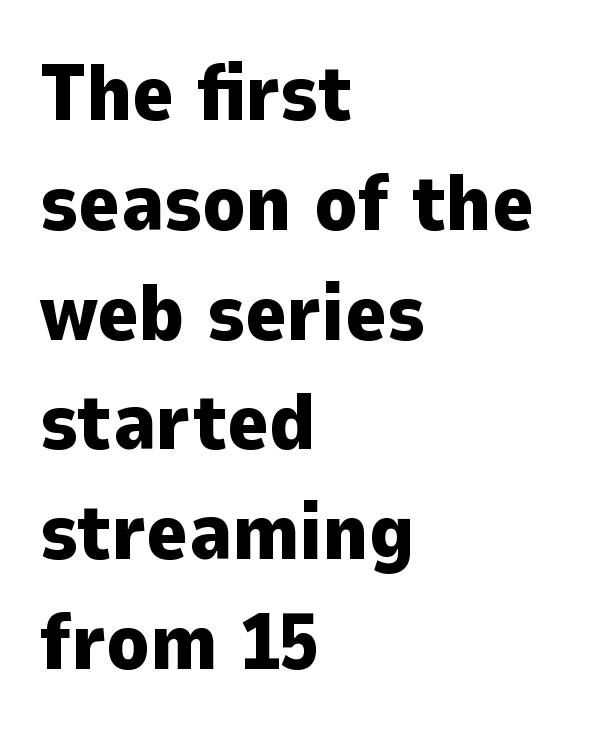
Q: Is the text bold? A: Yes.
Q: Is the text italic (slanted)? A: No, it is upright.
Q: Is the typeface a serif or a sans-serif typeface? A: Sans-serif.
Q: Is the text underlined? A: No.
Q: How is the paragraph aligned? A: Left-aligned.
Q: Is the spacing between letters normal or unusually wide? A: Normal.
Q: Is the spacing between lines tight, normal or loose? A: Normal.
Q: Width (condensed, normal, or wide)? A: Normal.
Q: Stroke contrast? A: Low.
Q: x-height? A: Medium.
Q: Monospaced? A: No.
